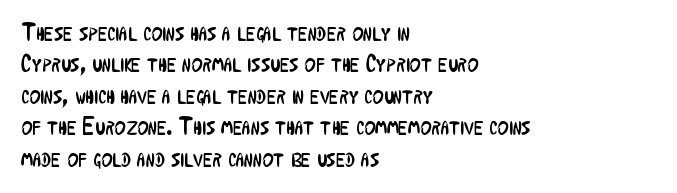
{"italic": "no", "bold": "no", "underline": "no", "align": "left", "line_spacing": "normal", "line_spacing_ratio": 1.31, "letter_spacing": "normal", "letter_spacing_em": 0.0, "glyph_px": 24}
